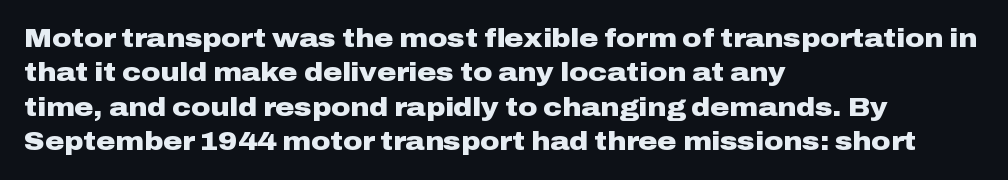
{"italic": "no", "bold": "yes", "underline": "no", "align": "left", "line_spacing": "normal", "line_spacing_ratio": 1.32, "letter_spacing": "normal", "letter_spacing_em": 0.0, "glyph_px": 26}
